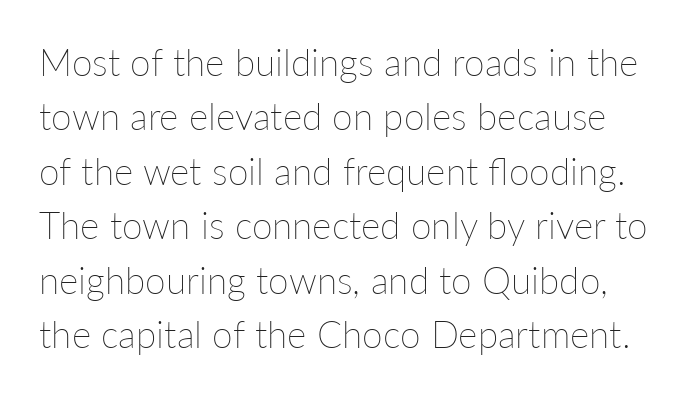
{"italic": "no", "bold": "no", "weight": "thin", "width": "normal", "stroke_contrast": "low", "x_height": "medium", "monospaced": "no", "underline": "no", "line_spacing": "normal", "line_spacing_ratio": 1.47, "letter_spacing": "normal", "letter_spacing_em": 0.0, "glyph_px": 37}
